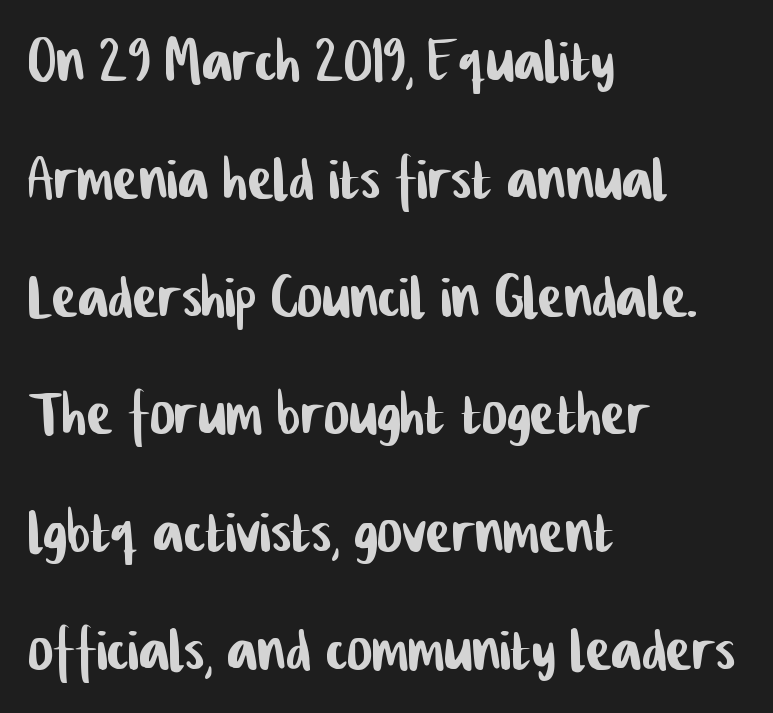
The image shows 77 px condensed sans-serif type; set left-aligned, normal line spacing (1.53x), normal letter spacing, not underlined; low stroke contrast and a medium x-height.
